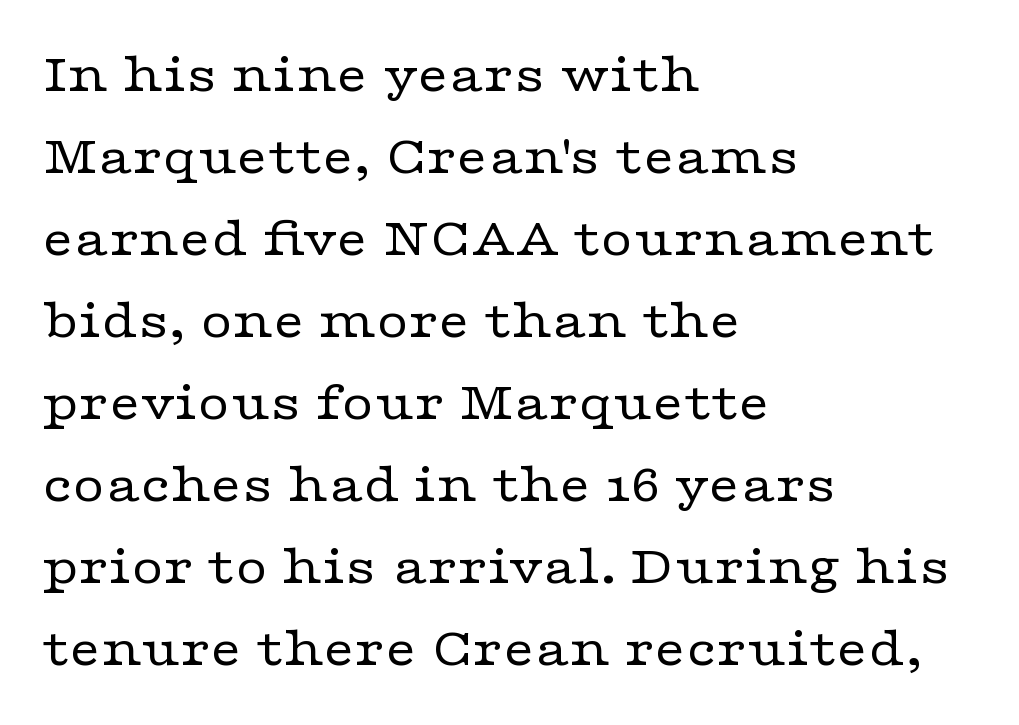
{"serif": "yes", "italic": "no", "bold": "no", "weight": "regular", "width": "wide", "stroke_contrast": "low", "x_height": "medium", "monospaced": "no", "underline": "no", "align": "left", "line_spacing": "normal", "line_spacing_ratio": 1.49, "letter_spacing": "normal", "letter_spacing_em": 0.0, "glyph_px": 55}
